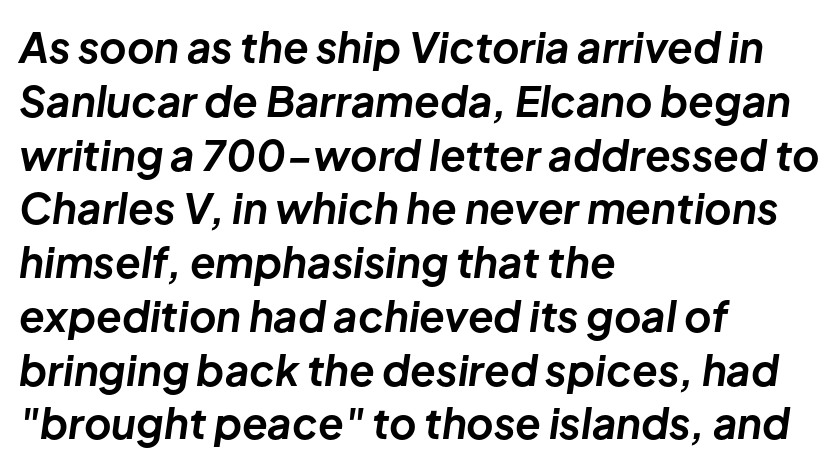
Q: Is the text bold? A: Yes.
Q: Is the text italic (slanted)? A: Yes, it leans right by about 8 degrees.
Q: Is the text underlined? A: No.
Q: How is the paragraph aligned? A: Left-aligned.
Q: Is the spacing between letters normal or unusually wide? A: Normal.
Q: Is the spacing between lines tight, normal or loose? A: Normal.
Q: Width (condensed, normal, or wide)? A: Normal.
Q: Stroke contrast? A: Low.
Q: x-height? A: Medium.
Q: Monospaced? A: No.
